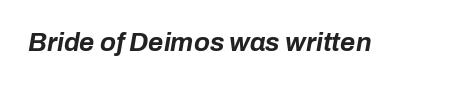
Q: Is the text bold? A: Yes.
Q: Is the text italic (slanted)? A: Yes, it leans right by about 10 degrees.
Q: Is the text underlined? A: No.
Q: Is the spacing between letters normal or unusually wide? A: Normal.
